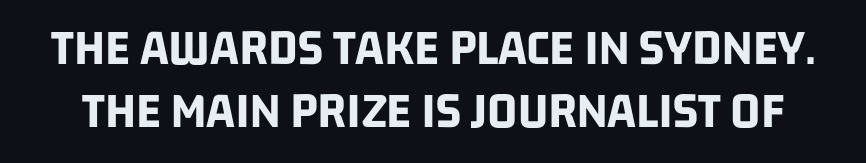
The image shows 52 px bold, condensed sans-serif type; set line spacing 1.21x, normal letter spacing, not underlined; low stroke contrast and a large x-height.
